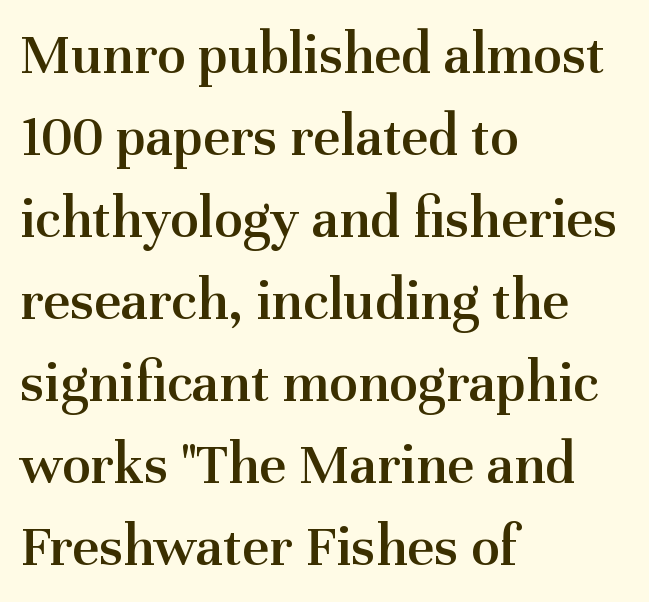
Its strokes are somewhat broadened, the hallmark of semibold type. The passage shown is typed in a proportional face where columns would drift. Has an underline been added? It has not. The line texture is even and compact thanks to regular tracking.
